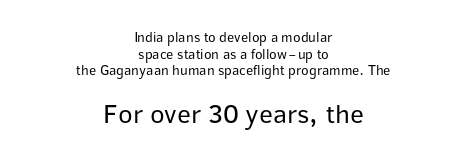
{"italic": "no", "bold": "no", "underline": "no", "align": "center", "line_spacing_ratio": 1.18, "letter_spacing": "normal", "letter_spacing_em": 0.0, "larger_block": "second", "size_ratio": 1.93, "glyph_px": 27}
